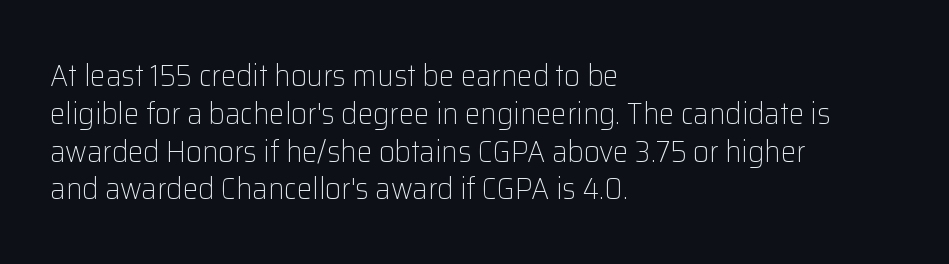
A quiet, ordinary-to-light weight characterises the typeface. The rendering shows plain stroke endings on the letterforms — a sans-serif design. No extra tracking has been applied to these lines. Letters rest on an invisible, unmarked baseline. The passage shown is typed in a proportional face where columns would drift. The lettering holds an erect, upright posture throughout.
